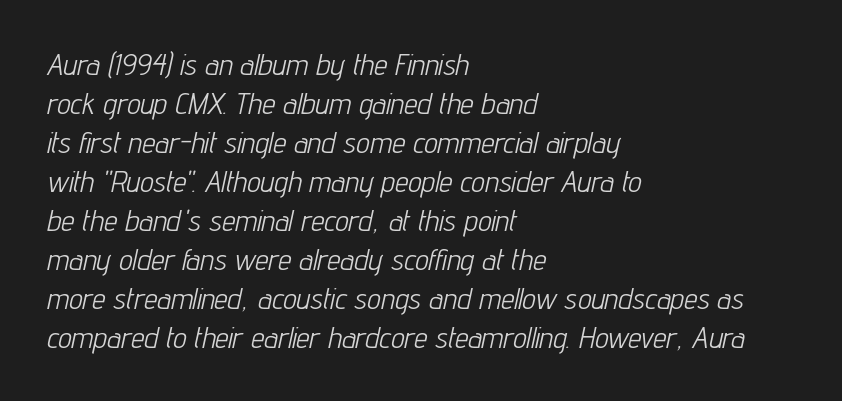
How are the letters spaced? Ordinarily, with no added tracking. Which margin do the lines hug? The left one — the right edge is uneven. The letters advance in unequal steps, a hallmark of proportional type. Interline gaps are of average width in this sample. In terms of posture, this sample is oblique.
